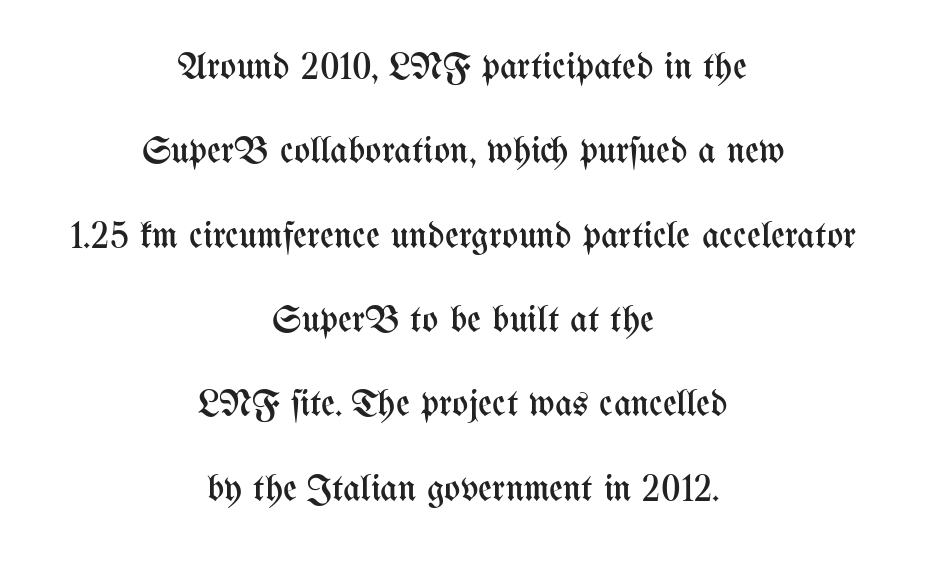
The image shows 38 px regular-weight, condensed type, upright; set centered, loose line spacing (2.22x), normal letter spacing, not underlined; medium stroke contrast and a medium x-height.
